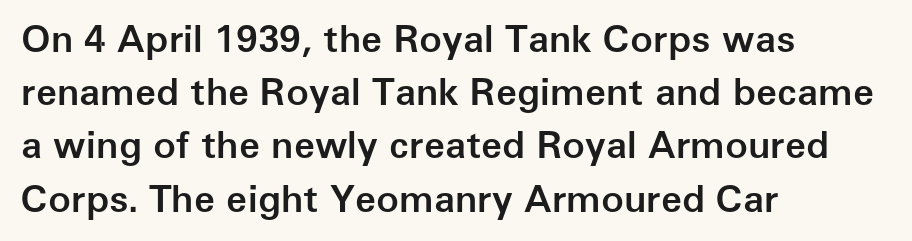
Q: Is the text bold? A: Semi-bold.
Q: Is the text italic (slanted)? A: No, it is upright.
Q: Is the typeface a serif or a sans-serif typeface? A: Sans-serif.
Q: Is the text underlined? A: No.
Q: How is the paragraph aligned? A: Left-aligned.
Q: Is the spacing between letters normal or unusually wide? A: Normal.
Q: Is the spacing between lines tight, normal or loose? A: Normal.
Q: Width (condensed, normal, or wide)? A: Normal.
Q: Stroke contrast? A: Low.
Q: x-height? A: Medium.
Q: Monospaced? A: No.
